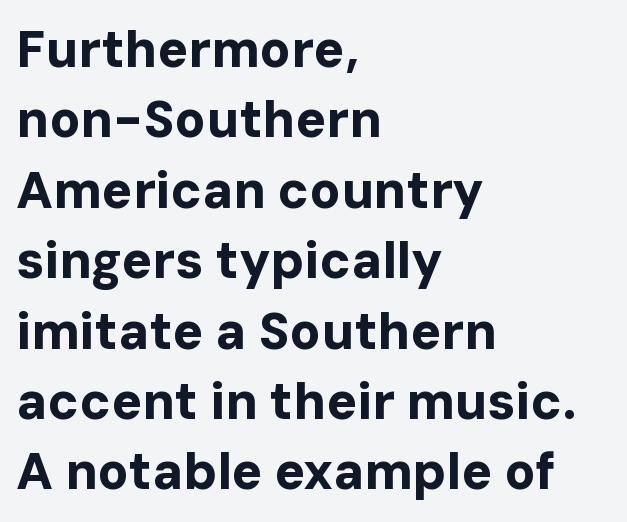
The image shows 51 px bold sans-serif type, upright; set left-aligned, normal line spacing (1.38x), normal letter spacing, not underlined; low stroke contrast and a medium x-height.
